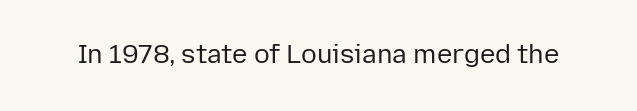
{"italic": "no", "bold": "no", "underline": "no", "letter_spacing": "normal", "letter_spacing_em": 0.0, "glyph_px": 26}
